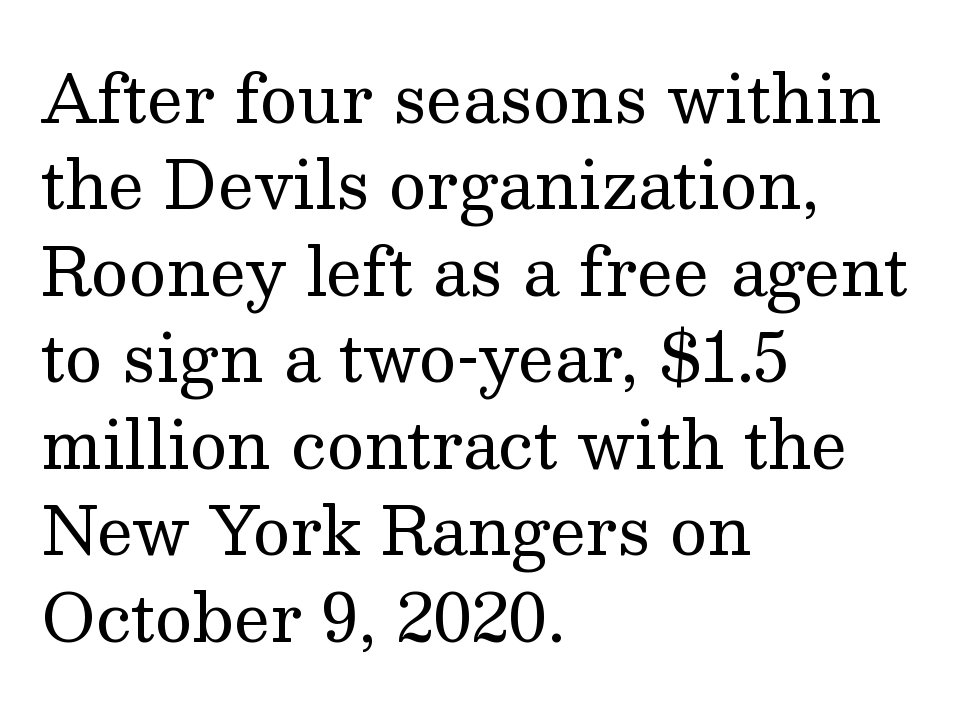
{"serif": "yes", "italic": "no", "bold": "no", "weight": "regular", "width": "normal", "stroke_contrast": "medium", "x_height": "medium", "monospaced": "no", "underline": "no", "align": "left", "line_spacing": "normal", "line_spacing_ratio": 1.33, "letter_spacing": "normal", "letter_spacing_em": 0.0, "glyph_px": 65}
